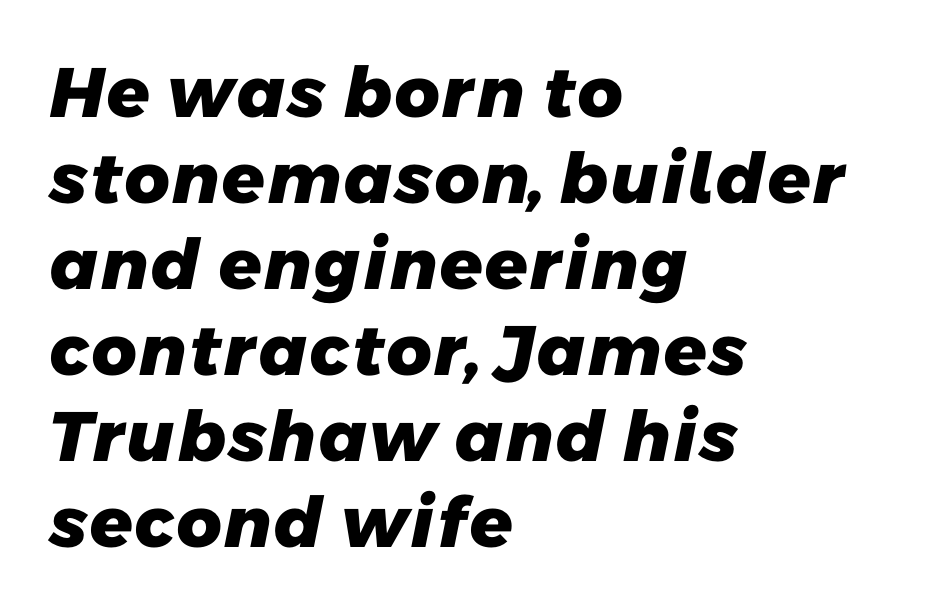
The words here are not underlined. Default kerning and tracking; the words read as compact shapes. Looks like regular typesetting: each glyph gets only the width it needs. This rendering uses left alignment, leaving the right contour irregular. Typographic density is high because the face is bold. The characters display no serif detailing; their extremities are plain.
